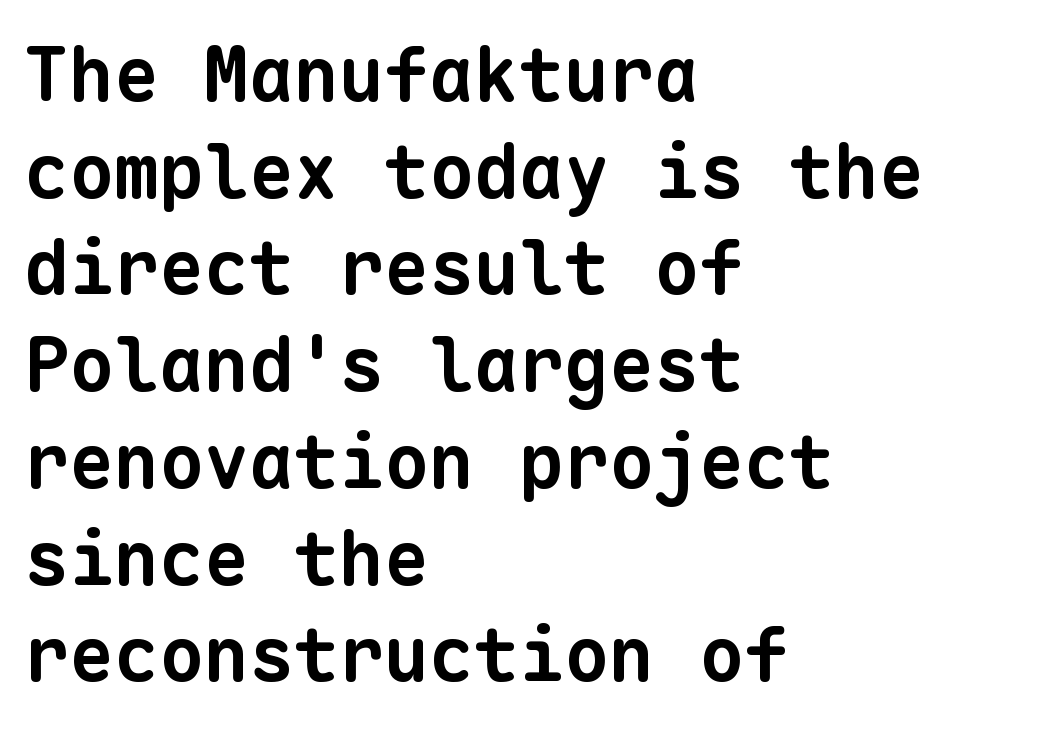
Spacing verdict: monospaced, one width for all characters. You can tell from the bare stems that sans-serif type was used. The rendering keeps characters at their native spacing. Check under the words: just untouched page. The strokes are fattened all the way to bold. Horizontally, the lines are justified to the leading edge only.
